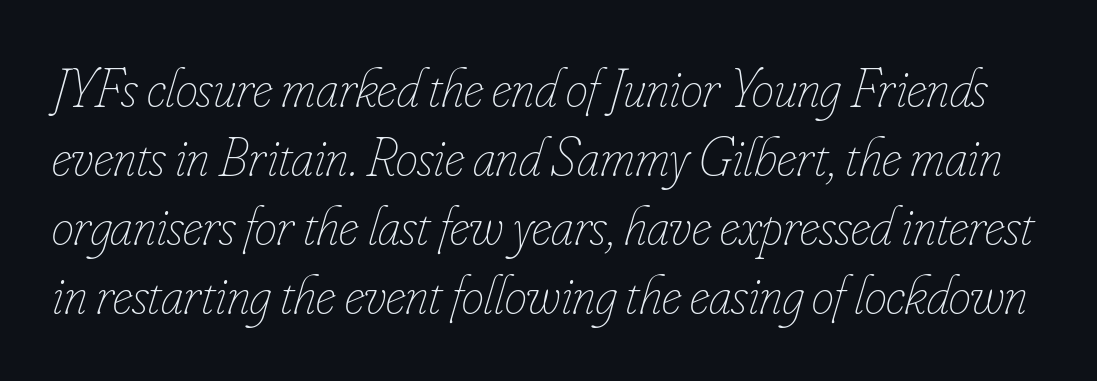
The image shows 56 px thin, condensed type, italic (leaning right); set line spacing 1.23x, normal letter spacing, not underlined; low stroke contrast and a small x-height.
